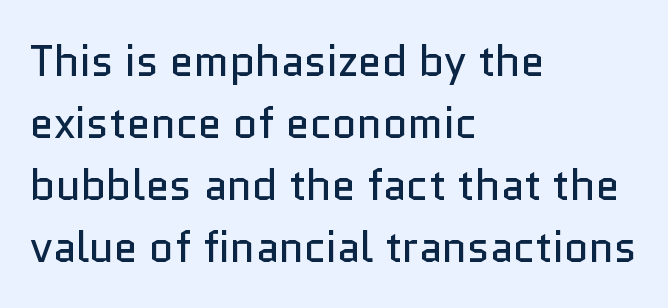
Q: Is the text bold? A: No.
Q: Is the text italic (slanted)? A: No, it is upright.
Q: Is the typeface a serif or a sans-serif typeface? A: Sans-serif.
Q: Is the text underlined? A: No.
Q: How is the paragraph aligned? A: Left-aligned.
Q: Is the spacing between letters normal or unusually wide? A: Normal.
Q: Is the spacing between lines tight, normal or loose? A: Normal.
Q: Width (condensed, normal, or wide)? A: Normal.
Q: Stroke contrast? A: Low.
Q: x-height? A: Medium.
Q: Monospaced? A: No.
